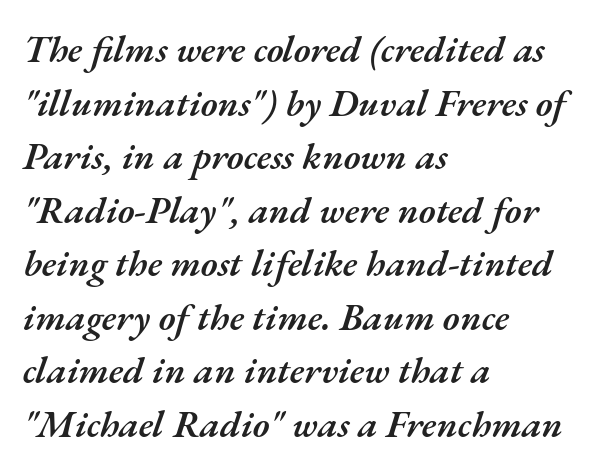
Q: Is the text bold? A: Semi-bold.
Q: Is the text italic (slanted)? A: Yes, it leans right by about 17 degrees.
Q: Is the text underlined? A: No.
Q: How is the paragraph aligned? A: Left-aligned.
Q: Is the spacing between letters normal or unusually wide? A: Normal.
Q: Is the spacing between lines tight, normal or loose? A: Normal.
Q: Width (condensed, normal, or wide)? A: Normal.
Q: Stroke contrast? A: Medium.
Q: x-height? A: Small.
Q: Monospaced? A: No.
